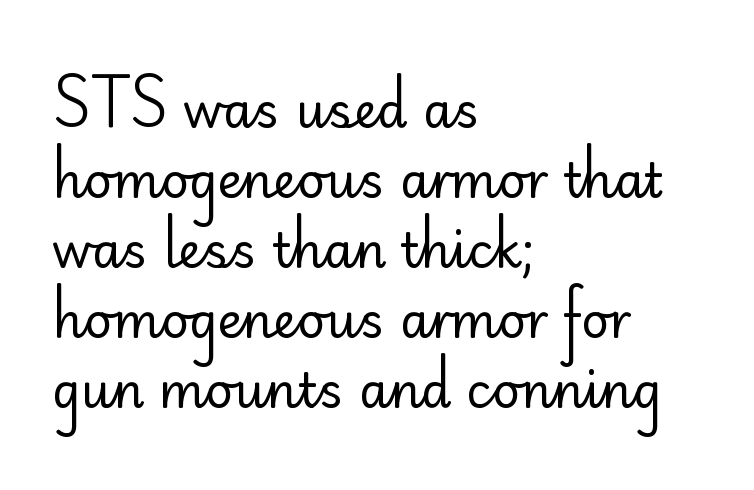
Summary of vertical rhythm: regular, with standard interline spacing. Characters follow at the spacing the type designer built in. Think standard paragraph weight, or any step lighter than that. Horizontal alignment here is leftward, the default for most running prose.
